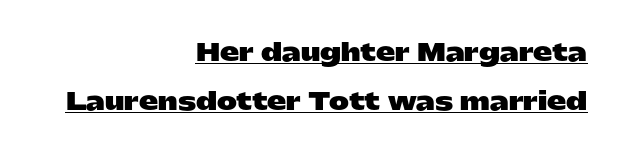
The image shows 24 px bold type, upright; set right-aligned, loose line spacing (2.03x), normal letter spacing, underlined.
